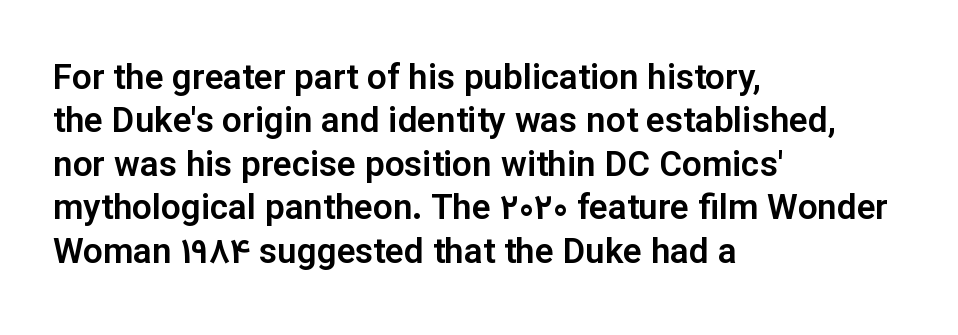
Q: Is the text italic (slanted)? A: No, it is upright.
Q: Is the typeface a serif or a sans-serif typeface? A: Sans-serif.
Q: Is the text underlined? A: No.
Q: How is the paragraph aligned? A: Left-aligned.
Q: Is the spacing between letters normal or unusually wide? A: Normal.
Q: Width (condensed, normal, or wide)? A: Normal.
Q: Stroke contrast? A: Low.
Q: x-height? A: Medium.
Q: Monospaced? A: No.
